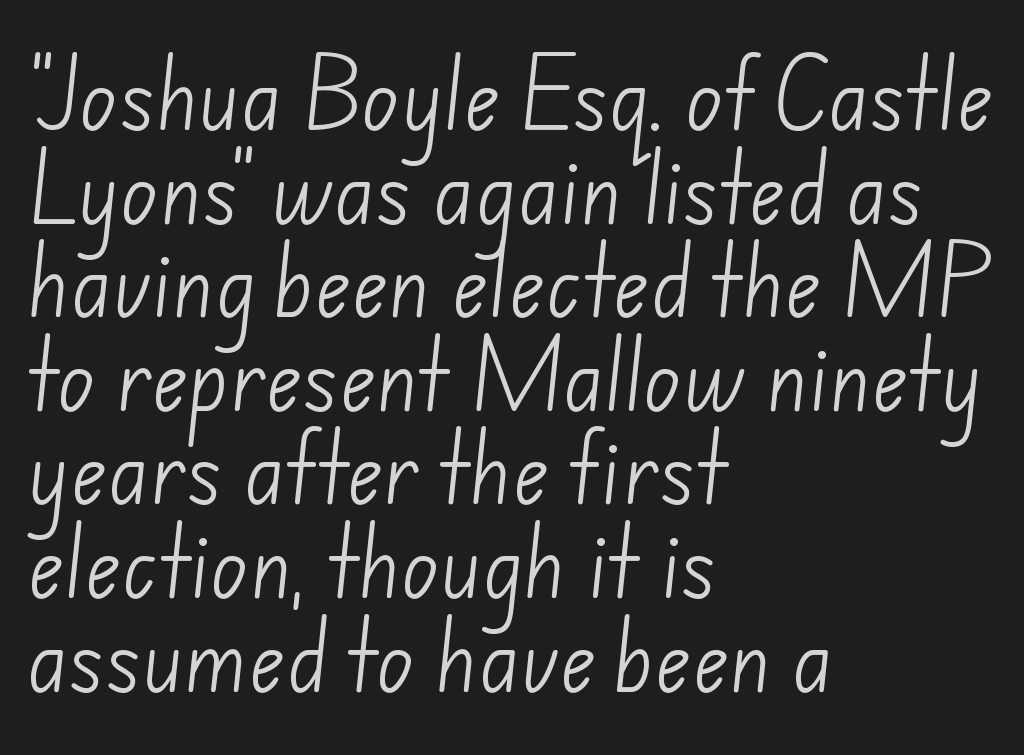
Q: Is the text bold? A: No.
Q: Is the typeface a serif or a sans-serif typeface? A: Sans-serif.
Q: Is the text underlined? A: No.
Q: How is the paragraph aligned? A: Left-aligned.
Q: Is the spacing between letters normal or unusually wide? A: Normal.
Q: Width (condensed, normal, or wide)? A: Normal.
Q: Stroke contrast? A: Low.
Q: x-height? A: Small.
Q: Monospaced? A: No.
